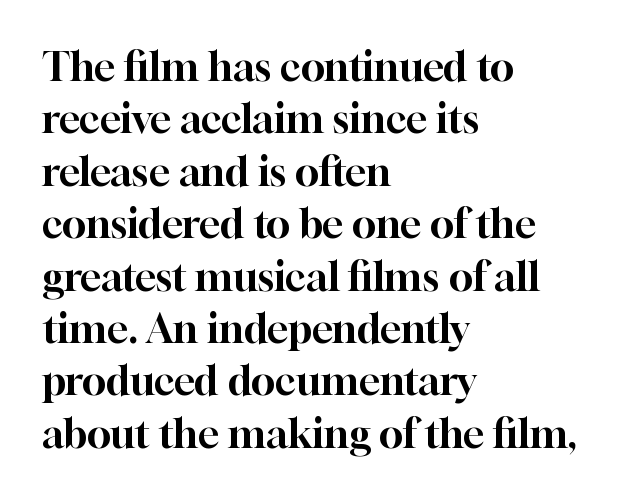
Q: Is the text italic (slanted)? A: No, it is upright.
Q: Is the typeface a serif or a sans-serif typeface? A: Serif.
Q: Is the text underlined? A: No.
Q: How is the paragraph aligned? A: Left-aligned.
Q: Is the spacing between letters normal or unusually wide? A: Normal.
Q: Is the spacing between lines tight, normal or loose? A: Normal.
Q: Width (condensed, normal, or wide)? A: Normal.
Q: Stroke contrast? A: High.
Q: x-height? A: Medium.
Q: Monospaced? A: No.
